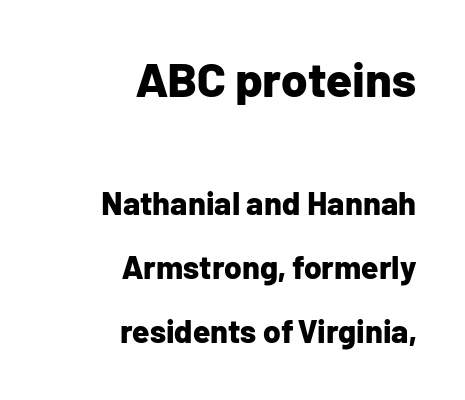
Q: Is the text bold? A: Yes.
Q: Is the text italic (slanted)? A: No, it is upright.
Q: Is the typeface a serif or a sans-serif typeface? A: Sans-serif.
Q: Is the text underlined? A: No.
Q: How is the paragraph aligned? A: Right-aligned.
Q: Is the spacing between letters normal or unusually wide? A: Normal.
Q: Is the spacing between lines tight, normal or loose? A: Loose.
Q: Which block of text is set in a larger size, the first (top) or the second (bottom)? A: The first (top) one.
Q: Width (condensed, normal, or wide)? A: Normal.
Q: Stroke contrast? A: Low.
Q: x-height? A: Medium.
Q: Monospaced? A: No.
